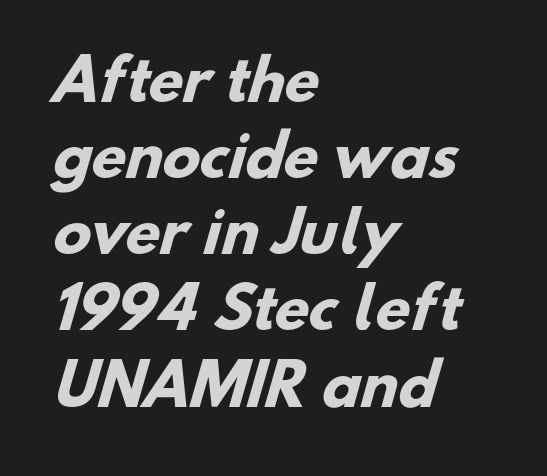
Q: Is the text bold? A: Yes.
Q: Is the typeface a serif or a sans-serif typeface? A: Sans-serif.
Q: Is the text underlined? A: No.
Q: How is the paragraph aligned? A: Left-aligned.
Q: Is the spacing between letters normal or unusually wide? A: Normal.
Q: Is the spacing between lines tight, normal or loose? A: Normal.
Q: Width (condensed, normal, or wide)? A: Normal.
Q: Stroke contrast? A: Low.
Q: x-height? A: Small.
Q: Monospaced? A: No.
